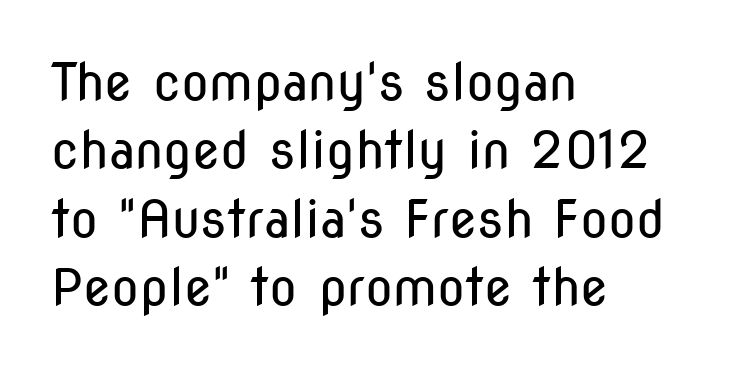
Line spacing here is normal. Caption: multi-line text, flush left, ragged right. The font is comparable to plain body text, perhaps lighter. Character widths vary here, with narrow letters taking less room than wide ones.
